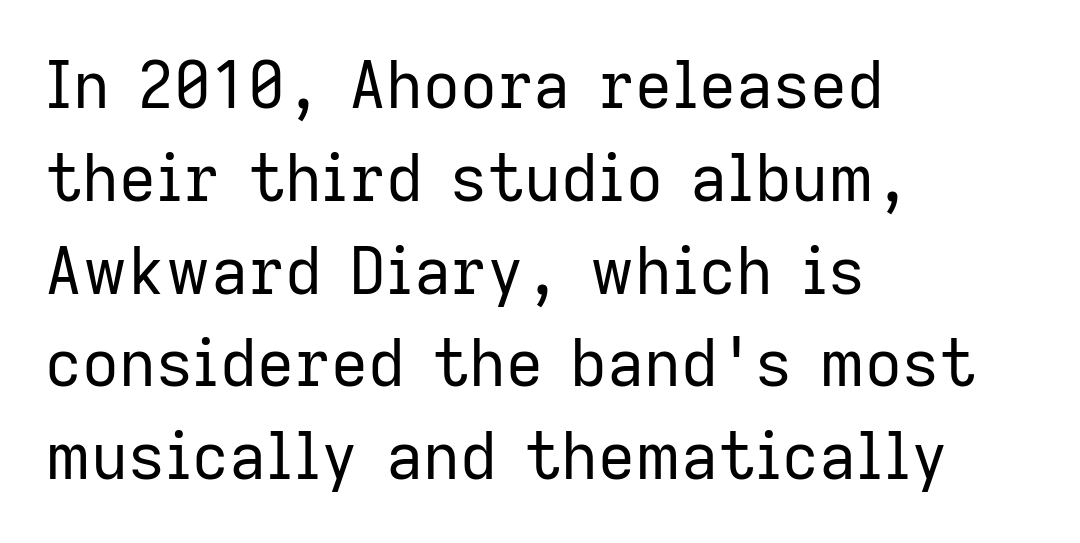
The image shows 64 px regular-weight sans-serif type, upright; set left-aligned, normal line spacing (1.45x), normal letter spacing, not underlined; low stroke contrast and a medium x-height.
